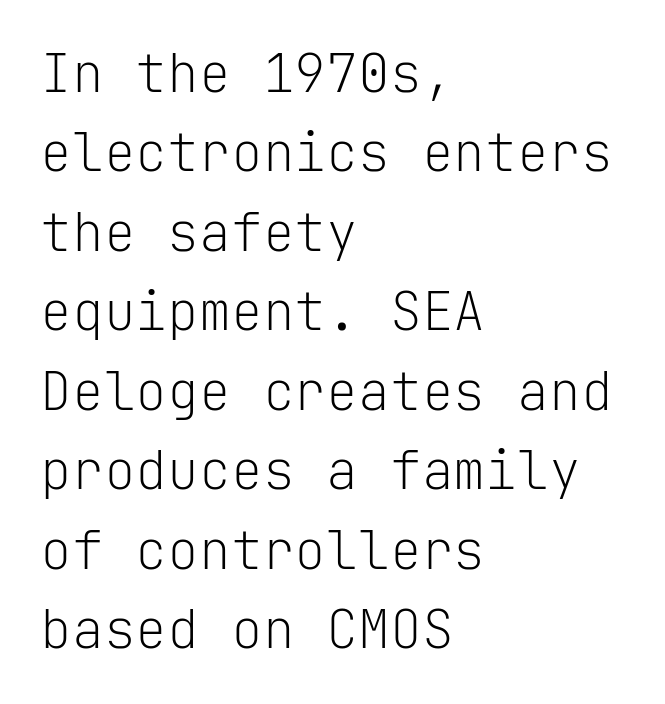
{"serif": "no", "italic": "no", "bold": "no", "weight": "light", "width": "normal", "stroke_contrast": "low", "x_height": "medium", "monospaced": "yes", "underline": "no", "align": "left", "line_spacing": "normal", "line_spacing_ratio": 1.5, "letter_spacing": "normal", "letter_spacing_em": 0.0, "glyph_px": 53}
